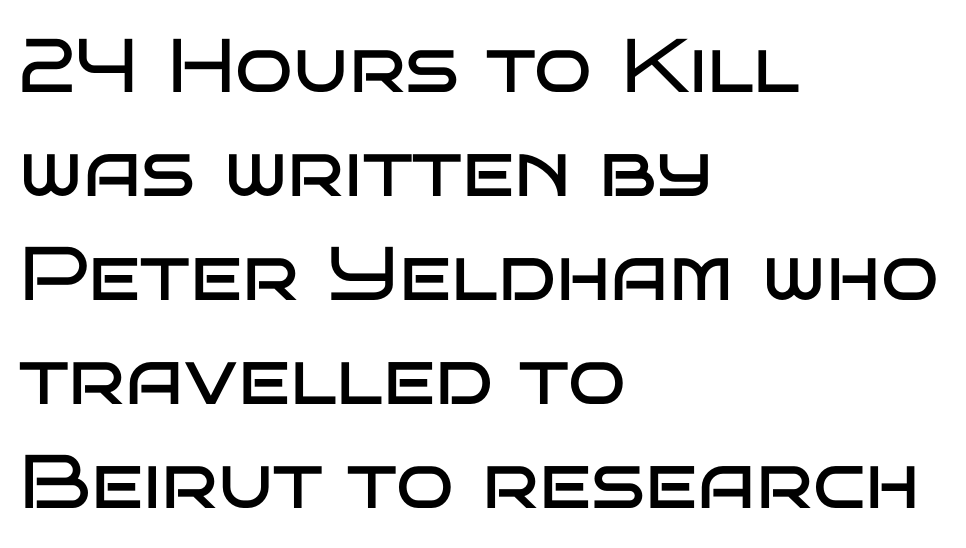
{"serif": "no", "italic": "no", "bold": "no", "weight": "regular", "width": "wide", "stroke_contrast": "low", "x_height": "large", "monospaced": "no", "underline": "no", "align": "left", "line_spacing": "normal", "line_spacing_ratio": 1.37, "letter_spacing": "normal", "letter_spacing_em": 0.0, "glyph_px": 76}
